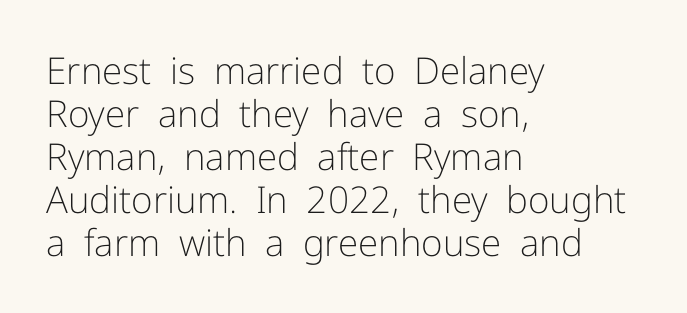
The image shows 37 px light sans-serif type, upright; set left-aligned, line spacing 1.16x, normal letter spacing, not underlined; low stroke contrast and a medium x-height.
